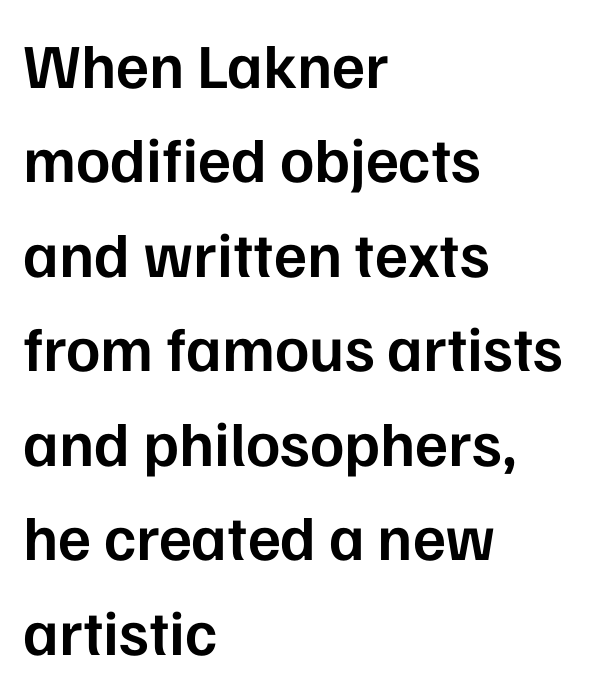
{"serif": "no", "italic": "no", "bold": "semi", "weight": "semibold", "width": "normal", "stroke_contrast": "low", "x_height": "medium", "monospaced": "no", "underline": "no", "align": "left", "line_spacing": "normal", "line_spacing_ratio": 1.5, "letter_spacing": "normal", "letter_spacing_em": 0.0, "glyph_px": 63}
